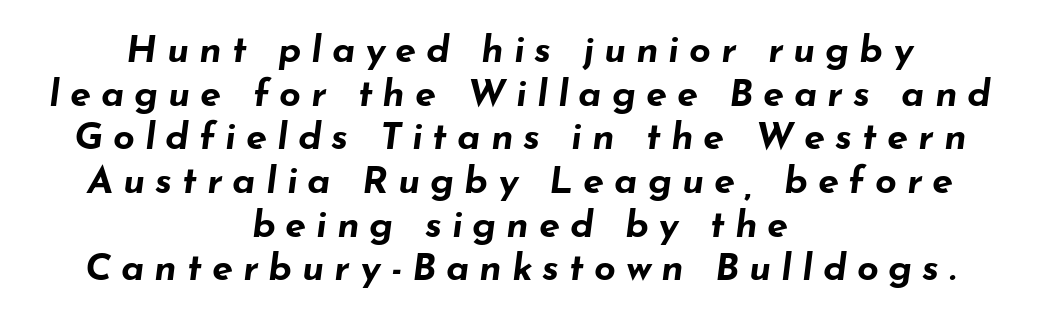
{"italic": "yes", "lean": "right", "slant_degrees": 7, "bold": "yes", "weight": "bold", "width": "wide", "stroke_contrast": "low", "x_height": "small", "monospaced": "no", "underline": "no", "align": "center", "line_spacing": "tight", "line_spacing_ratio": 1.15, "letter_spacing": "wide", "letter_spacing_em": 0.26, "glyph_px": 38}
